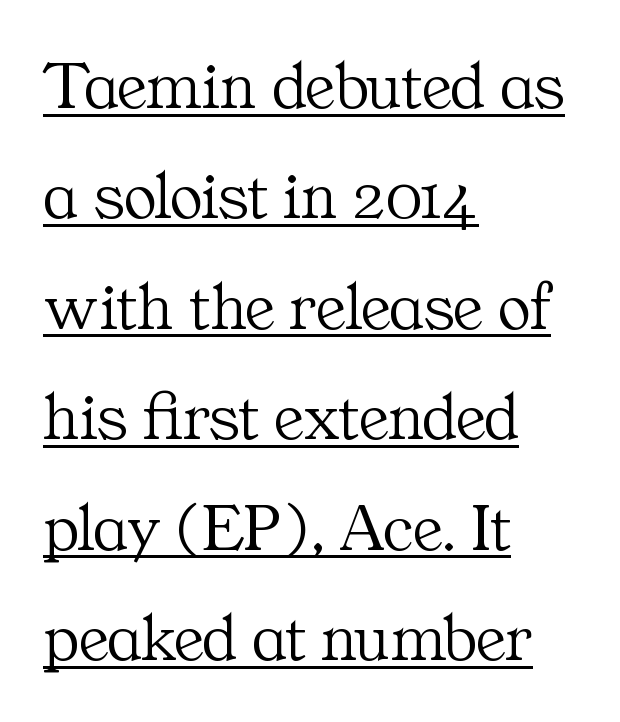
Q: Is the text bold? A: No.
Q: Is the text italic (slanted)? A: No, it is upright.
Q: Is the typeface a serif or a sans-serif typeface? A: Serif.
Q: Is the text underlined? A: Yes.
Q: How is the paragraph aligned? A: Left-aligned.
Q: Is the spacing between letters normal or unusually wide? A: Normal.
Q: Is the spacing between lines tight, normal or loose? A: Normal.
Q: Width (condensed, normal, or wide)? A: Normal.
Q: Stroke contrast? A: Medium.
Q: x-height? A: Medium.
Q: Monospaced? A: No.
